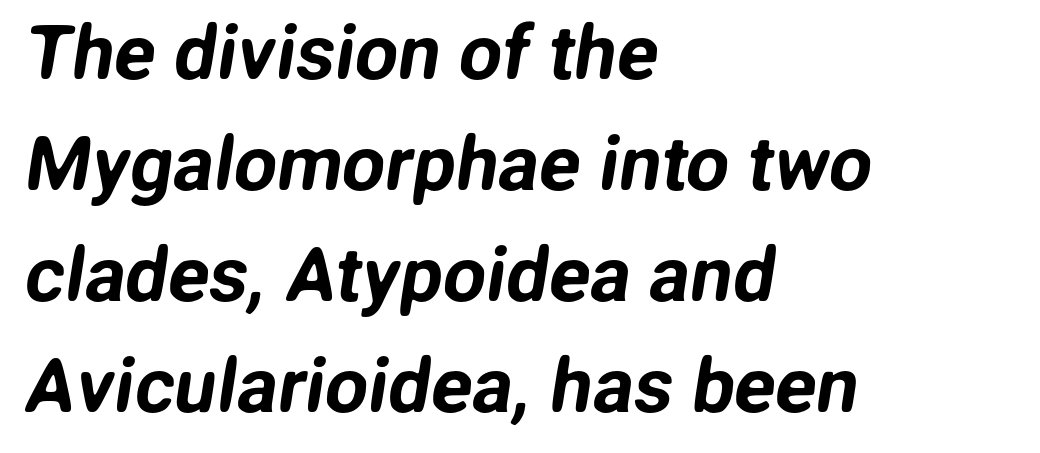
Observe the absence of serifs on each vertical stroke in this sample. The lines are quadded left. You could not count columns in this text — the font is proportionally spaced. How would I describe the line gaps? Plain and ordinary.
